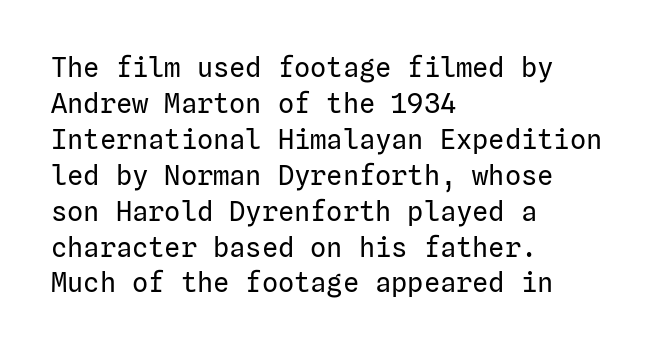
The image shows 27 px text type, upright; set left-aligned, normal line spacing (1.33x), normal letter spacing, not underlined.
